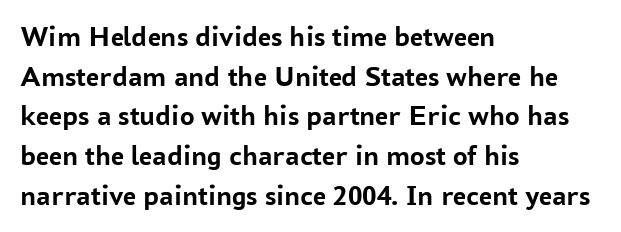
The image shows 29 px semibold sans-serif type, upright; set left-aligned, normal line spacing (1.37x), normal letter spacing, not underlined; low stroke contrast and a medium x-height.
